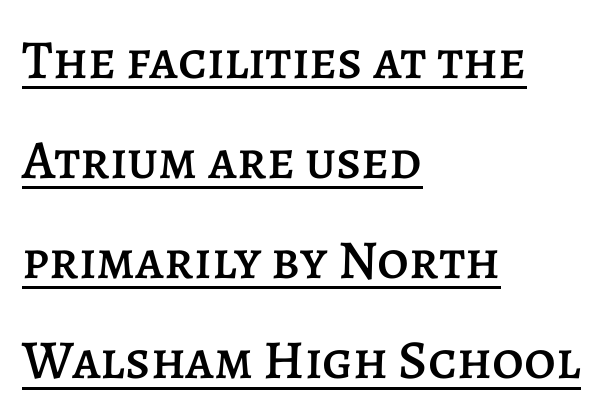
The image shows 55 px text type, upright; set left-aligned, line spacing 1.82x, normal letter spacing, underlined; low stroke contrast and a large x-height.
